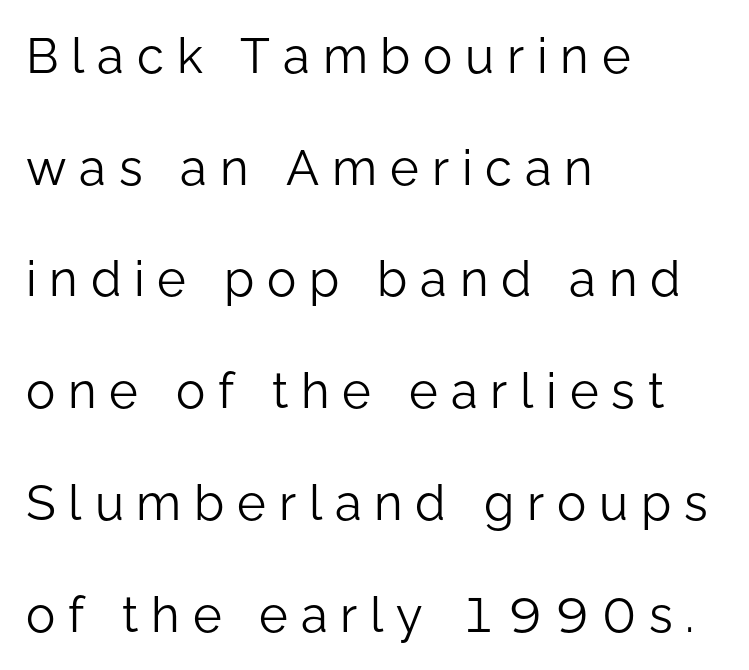
A typesetter would call this heavily tracked-out type. Letters rest on an invisible, unmarked baseline. Teacher's note: observe the even left margin — that is flush-left alignment. Counters stay open thanks to moderate or lighter strokes.
